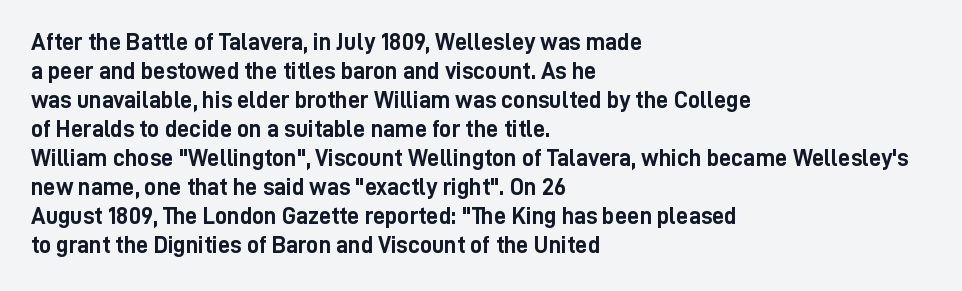
Bold? Absolutely — the strokes are thick and heavy. These lines are set flush left with a ragged right edge. Each row of text sits above clean, open space. There is no visible air inserted between adjacent glyphs. The type sits square on the baseline with zero lean.
